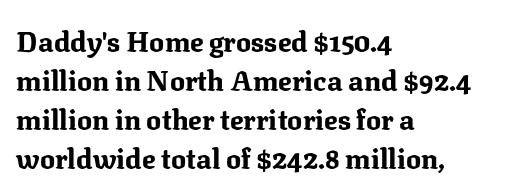
Q: Is the text bold? A: Yes.
Q: Is the text italic (slanted)? A: No, it is upright.
Q: Is the typeface a serif or a sans-serif typeface? A: Serif.
Q: Is the text underlined? A: No.
Q: How is the paragraph aligned? A: Left-aligned.
Q: Is the spacing between letters normal or unusually wide? A: Normal.
Q: Is the spacing between lines tight, normal or loose? A: Normal.
Q: Width (condensed, normal, or wide)? A: Normal.
Q: Stroke contrast? A: Medium.
Q: x-height? A: Medium.
Q: Monospaced? A: No.
